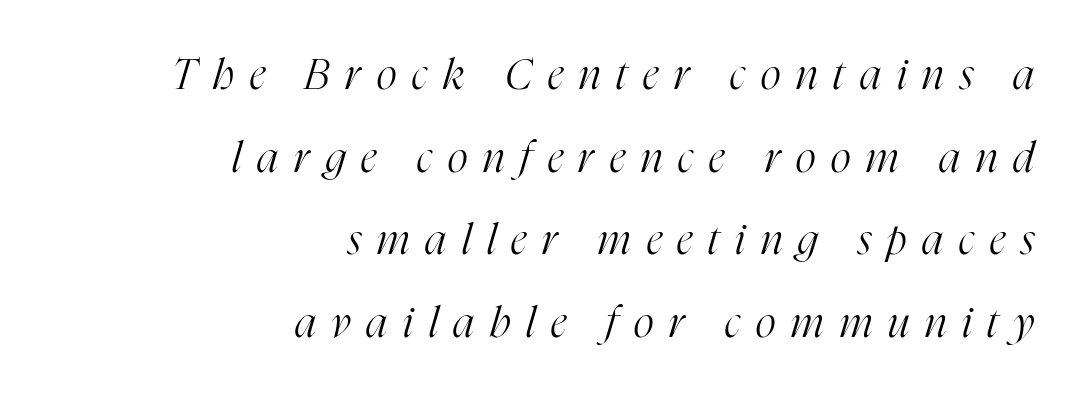
{"serif": "yes", "italic": "yes", "lean": "right", "slant_degrees": 16, "bold": "no", "weight": "light", "width": "condensed", "stroke_contrast": "high", "x_height": "medium", "monospaced": "no", "underline": "no", "align": "right", "line_spacing": "loose", "line_spacing_ratio": 1.92, "letter_spacing": "wide", "letter_spacing_em": 0.37, "glyph_px": 43}
